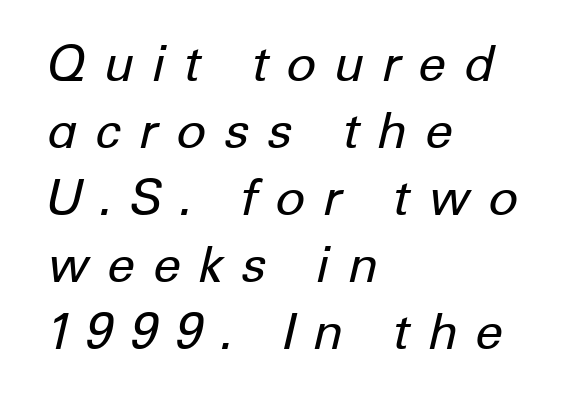
{"italic": "yes", "lean": "right", "slant_degrees": 12, "bold": "no", "weight": "regular", "width": "normal", "stroke_contrast": "low", "x_height": "medium", "monospaced": "no", "underline": "no", "align": "left", "line_spacing": "normal", "line_spacing_ratio": 1.34, "letter_spacing": "wide", "letter_spacing_em": 0.34, "glyph_px": 50}
